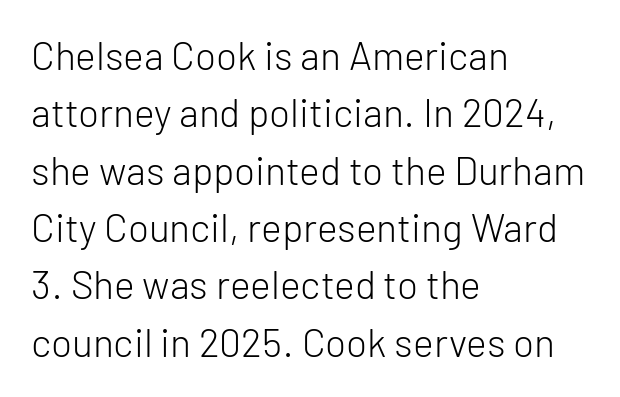
{"serif": "no", "italic": "no", "bold": "no", "weight": "light", "width": "normal", "stroke_contrast": "low", "x_height": "medium", "monospaced": "no", "underline": "no", "align": "left", "line_spacing": "normal", "line_spacing_ratio": 1.47, "letter_spacing": "normal", "letter_spacing_em": 0.0, "glyph_px": 39}
